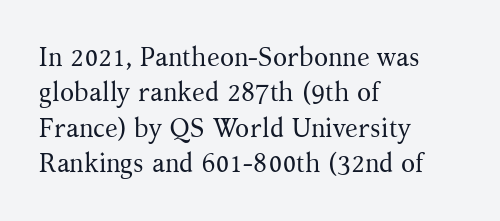
The image shows 26 px text type, upright; set left-aligned, normal line spacing (1.36x), normal letter spacing, not underlined.
